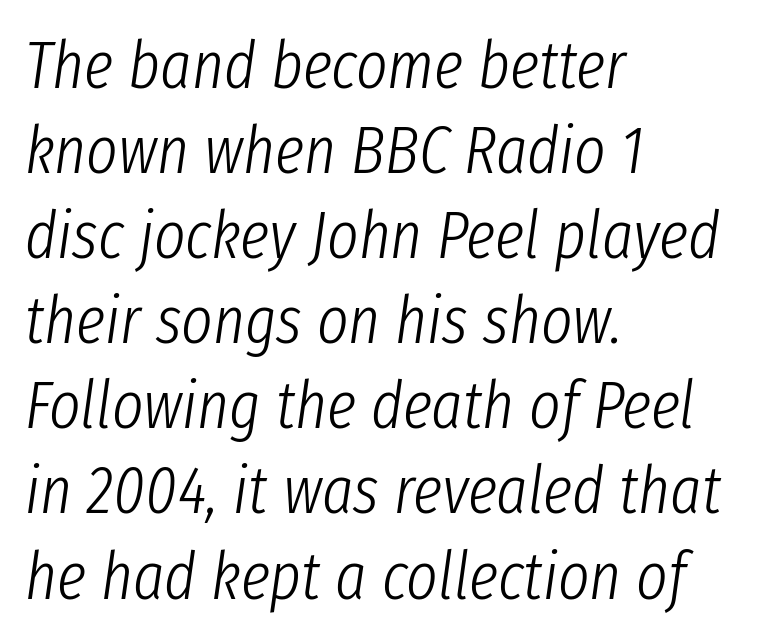
{"italic": "yes", "lean": "right", "slant_degrees": 8, "bold": "no", "weight": "light", "width": "condensed", "stroke_contrast": "low", "x_height": "medium", "monospaced": "no", "underline": "no", "align": "left", "line_spacing": "normal", "line_spacing_ratio": 1.27, "letter_spacing": "normal", "letter_spacing_em": 0.0, "glyph_px": 67}
